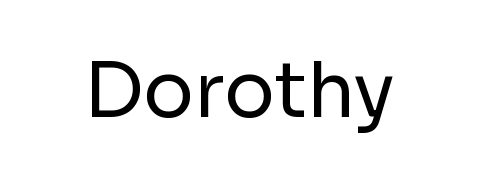
{"serif": "no", "italic": "no", "bold": "no", "weight": "regular", "width": "normal", "stroke_contrast": "low", "x_height": "medium", "monospaced": "no", "underline": "no", "letter_spacing": "normal", "letter_spacing_em": 0.0, "glyph_px": 75}
